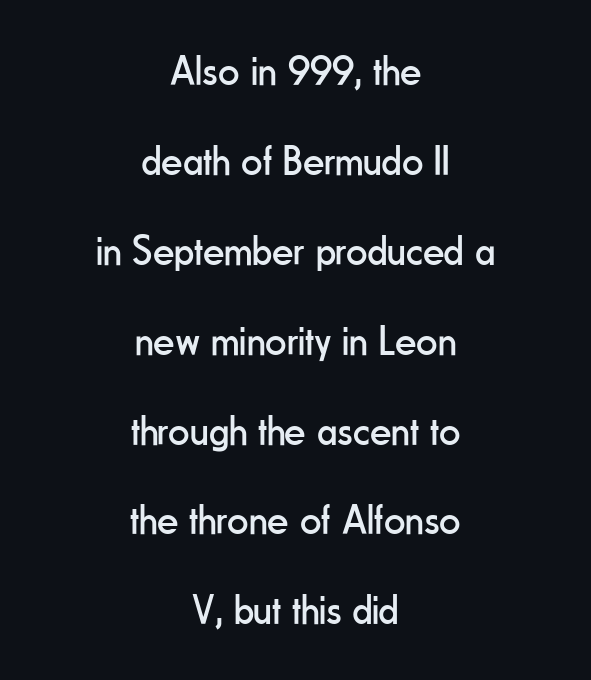
The baseline area is clear. Short note: letters normally spaced. The letters stand upright; this is a roman face. What kind of face is this? One without serifs — a sans.
